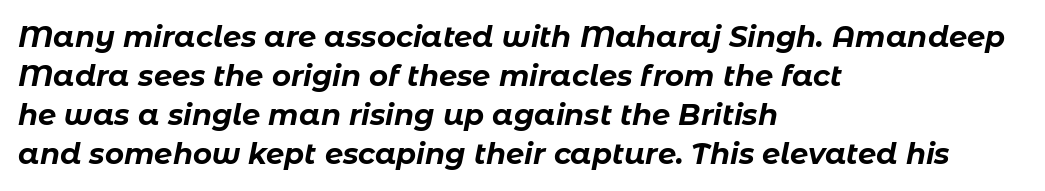
Each letter keeps its own natural width here, so spacing adapts to shape. The gaps between neighbouring characters are ordinary and unremarkable. Plain, unruled lines of type. Posture: slanted. Each line starts at the same left margin while the right side varies.
